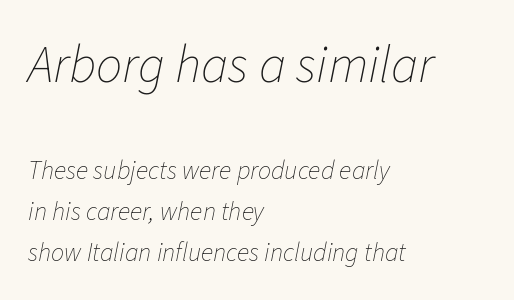
{"italic": "yes", "lean": "right", "slant_degrees": 11, "bold": "no", "weight": "thin", "width": "normal", "stroke_contrast": "low", "x_height": "medium", "monospaced": "no", "underline": "no", "align": "left", "line_spacing": "normal", "line_spacing_ratio": 1.58, "letter_spacing": "normal", "letter_spacing_em": 0.0, "larger_block": "first", "size_ratio": 2.0, "glyph_px": 52}
